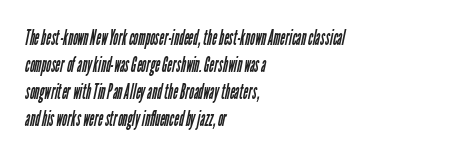
Q: Is the text bold? A: No.
Q: Is the text underlined? A: No.
Q: How is the paragraph aligned? A: Left-aligned.
Q: Is the spacing between letters normal or unusually wide? A: Normal.
Q: Is the spacing between lines tight, normal or loose? A: Normal.
